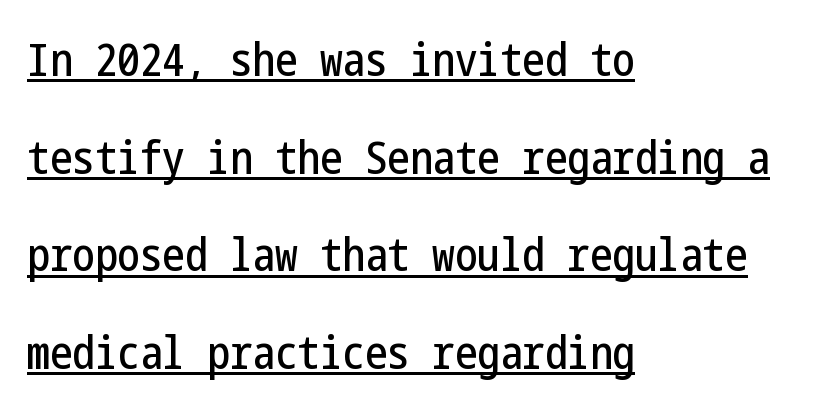
The letters stand straight up with perfectly vertical stems. The text was rendered using a sans face with plain stroke endings. The gaps between neighbouring characters are ordinary and unremarkable. These characters rest on top of a visible drawn line. Rows of type keep a wide berth in the vertical direction.
